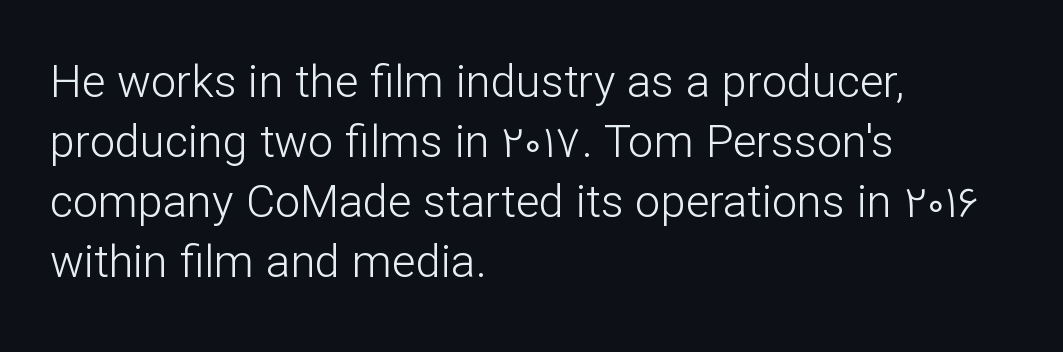
Q: Is the text bold? A: No.
Q: Is the text italic (slanted)? A: No, it is upright.
Q: Is the typeface a serif or a sans-serif typeface? A: Sans-serif.
Q: Is the text underlined? A: No.
Q: How is the paragraph aligned? A: Left-aligned.
Q: Is the spacing between letters normal or unusually wide? A: Normal.
Q: Is the spacing between lines tight, normal or loose? A: Normal.
Q: Width (condensed, normal, or wide)? A: Normal.
Q: Stroke contrast? A: Low.
Q: x-height? A: Medium.
Q: Monospaced? A: No.
